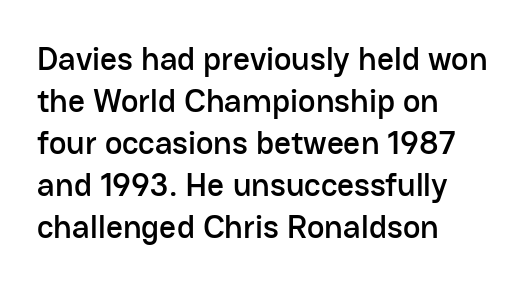
Q: Is the text italic (slanted)? A: No, it is upright.
Q: Is the typeface a serif or a sans-serif typeface? A: Sans-serif.
Q: Is the text underlined? A: No.
Q: How is the paragraph aligned? A: Left-aligned.
Q: Is the spacing between letters normal or unusually wide? A: Normal.
Q: Is the spacing between lines tight, normal or loose? A: Normal.
Q: Width (condensed, normal, or wide)? A: Normal.
Q: Stroke contrast? A: Low.
Q: x-height? A: Medium.
Q: Monospaced? A: No.
